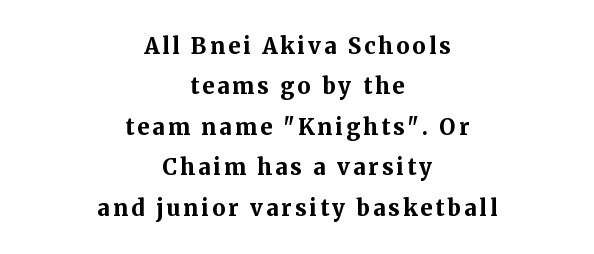
Horizontal alignment here is central, giving a formal, balanced look. The gap between lines stays unmarked. Thick stems and heavy bowls — unmistakably bold. When letters stand straight like this, we call the style roman or upright.
